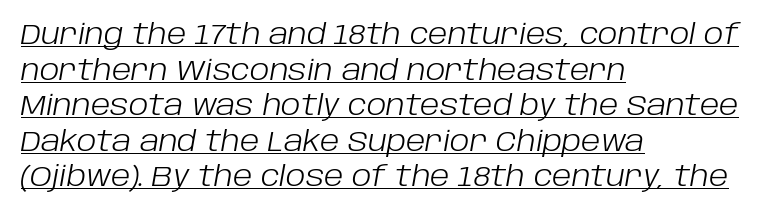
Q: Is the text bold? A: No.
Q: Is the text italic (slanted)? A: Yes, it leans right by about 10 degrees.
Q: Is the text underlined? A: Yes.
Q: How is the paragraph aligned? A: Left-aligned.
Q: Is the spacing between letters normal or unusually wide? A: Normal.
Q: Is the spacing between lines tight, normal or loose? A: Normal.
Q: Width (condensed, normal, or wide)? A: Normal.
Q: Stroke contrast? A: Low.
Q: x-height? A: Large.
Q: Monospaced? A: No.
